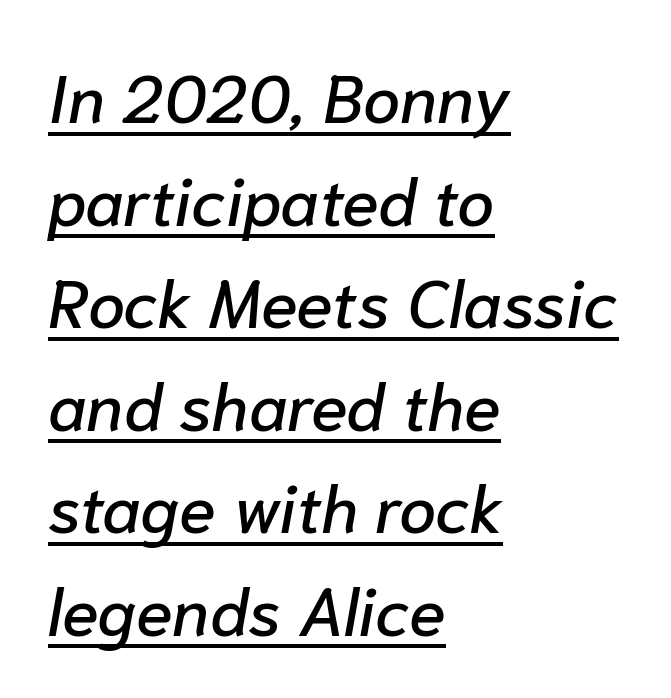
{"italic": "yes", "lean": "right", "slant_degrees": 10, "width": "normal", "stroke_contrast": "low", "x_height": "medium", "monospaced": "no", "underline": "yes", "align": "left", "line_spacing": "normal", "line_spacing_ratio": 1.53, "letter_spacing": "normal", "letter_spacing_em": 0.0, "glyph_px": 67}
